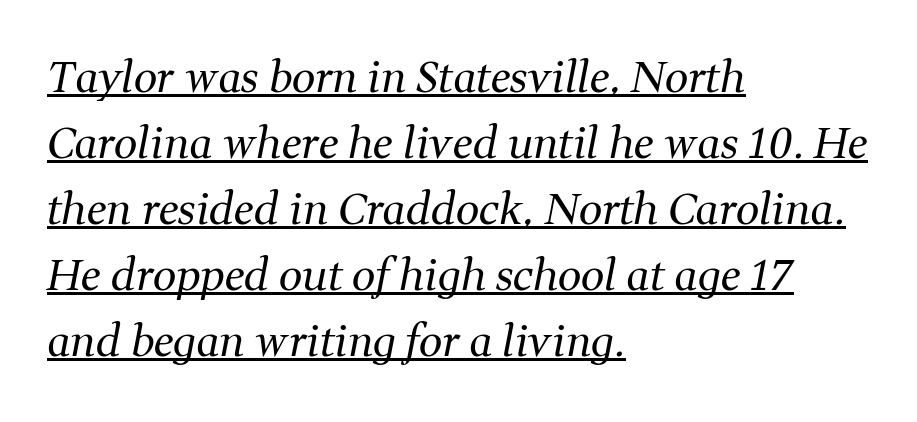
Q: Is the text bold? A: No.
Q: Is the text italic (slanted)? A: Yes, it leans right by about 11 degrees.
Q: Is the typeface a serif or a sans-serif typeface? A: Serif.
Q: Is the text underlined? A: Yes.
Q: How is the paragraph aligned? A: Left-aligned.
Q: Is the spacing between letters normal or unusually wide? A: Normal.
Q: Is the spacing between lines tight, normal or loose? A: Normal.
Q: Width (condensed, normal, or wide)? A: Normal.
Q: Stroke contrast? A: Medium.
Q: x-height? A: Medium.
Q: Monospaced? A: No.
